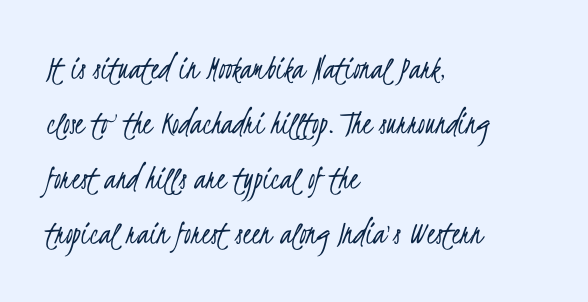
The image shows 35 px light, condensed sans-serif type; set left-aligned, normal line spacing (1.57x), normal letter spacing, not underlined; low stroke contrast and a small x-height.
